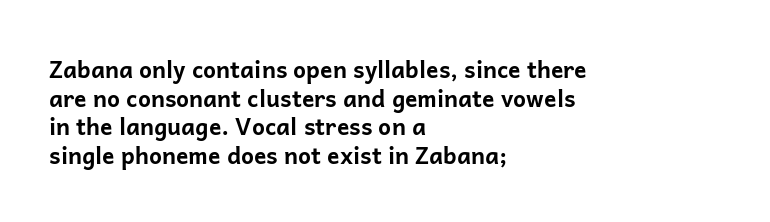
{"italic": "no", "bold": "yes", "underline": "no", "align": "left", "line_spacing_ratio": 1.24, "letter_spacing": "normal", "letter_spacing_em": 0.0, "glyph_px": 23}
